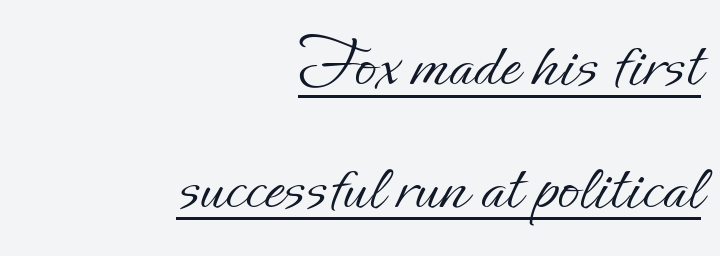
The image shows 71 px light type; set right-aligned, line spacing 1.73x, normal letter spacing, underlined; low stroke contrast and a small x-height.
